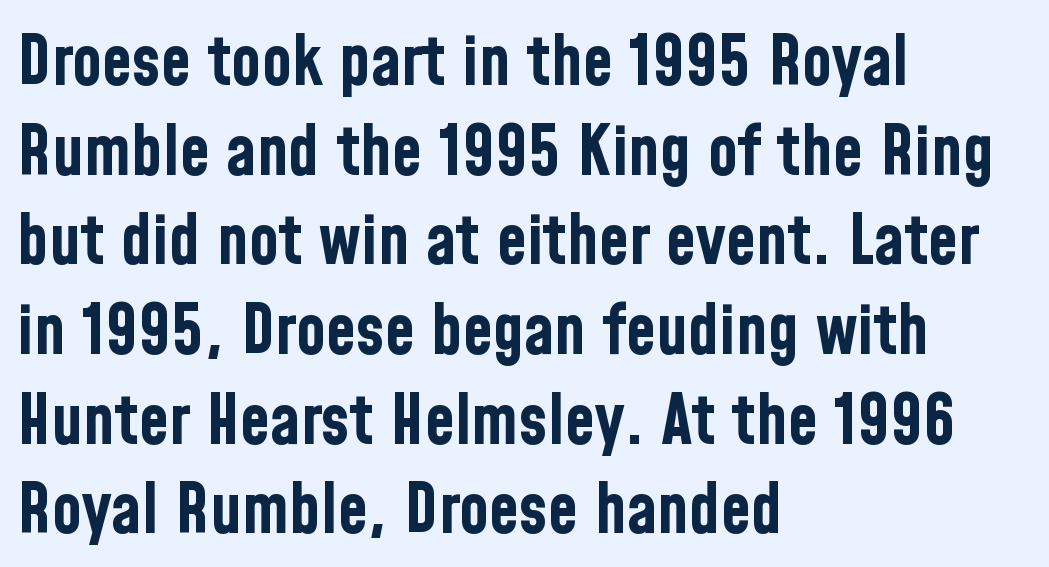
The image shows 69 px bold, condensed sans-serif type, upright; set left-aligned, normal line spacing (1.3x), normal letter spacing, not underlined; low stroke contrast and a medium x-height.
